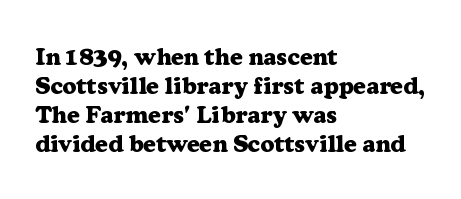
{"italic": "no", "bold": "yes", "underline": "no", "align": "left", "line_spacing_ratio": 1.21, "letter_spacing": "normal", "letter_spacing_em": 0.0, "glyph_px": 24}
